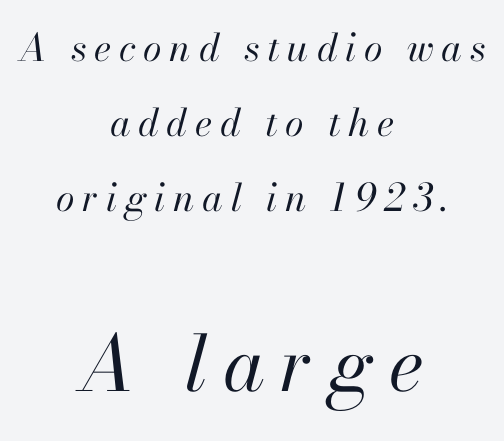
{"italic": "yes", "lean": "right", "slant_degrees": 13, "bold": "no", "weight": "regular", "width": "normal", "stroke_contrast": "high", "x_height": "small", "monospaced": "no", "underline": "no", "align": "center", "line_spacing": "loose", "line_spacing_ratio": 1.97, "letter_spacing": "wide", "letter_spacing_em": 0.2, "larger_block": "second", "size_ratio": 2.03, "glyph_px": 77}
